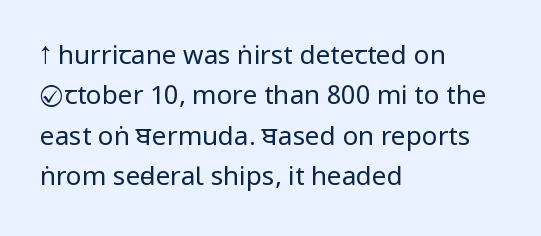
Q: Is the text bold? A: No.
Q: Is the text italic (slanted)? A: No, it is upright.
Q: Is the text underlined? A: No.
Q: How is the paragraph aligned? A: Left-aligned.
Q: Is the spacing between letters normal or unusually wide? A: Normal.
Q: Is the spacing between lines tight, normal or loose? A: Normal.
